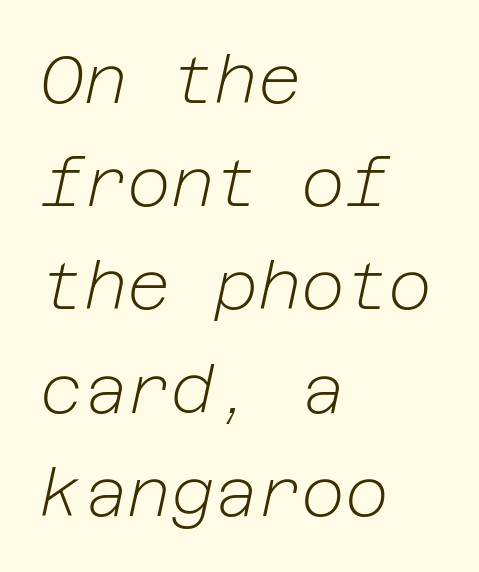
{"italic": "yes", "lean": "right", "slant_degrees": 12, "bold": "no", "weight": "light", "width": "normal", "stroke_contrast": "low", "x_height": "medium", "underline": "no", "align": "left", "line_spacing": "normal", "line_spacing_ratio": 1.54, "letter_spacing": "normal", "letter_spacing_em": 0.0, "glyph_px": 67}
